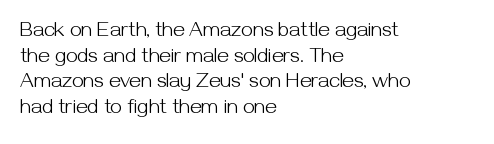
{"italic": "no", "bold": "no", "underline": "no", "align": "left", "line_spacing_ratio": 1.22, "letter_spacing": "normal", "letter_spacing_em": 0.0, "glyph_px": 21}
